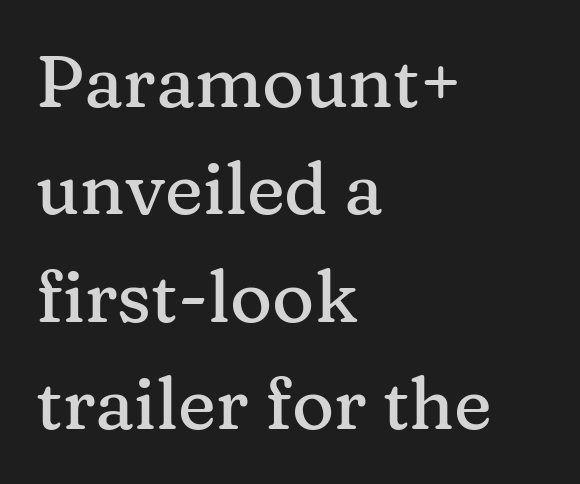
{"serif": "yes", "italic": "no", "width": "normal", "stroke_contrast": "medium", "x_height": "medium", "monospaced": "no", "underline": "no", "align": "left", "line_spacing": "normal", "line_spacing_ratio": 1.49, "letter_spacing": "normal", "letter_spacing_em": 0.0, "glyph_px": 72}
